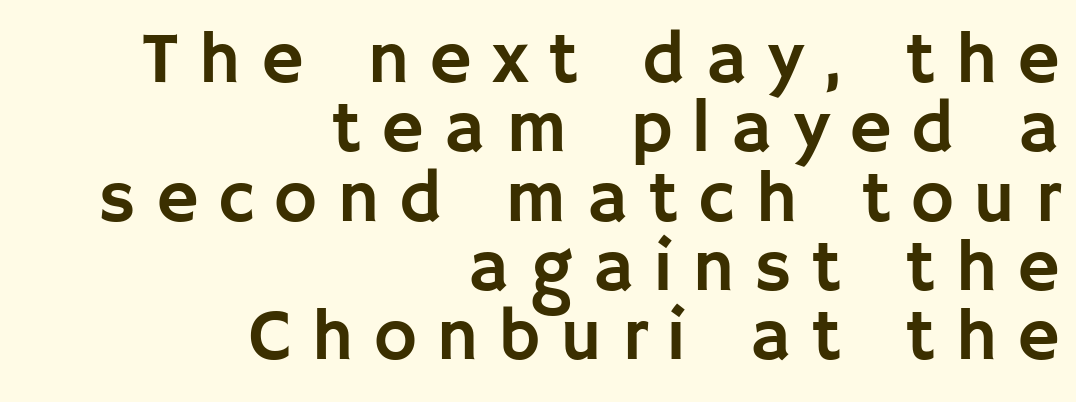
{"serif": "no", "italic": "no", "width": "normal", "stroke_contrast": "low", "x_height": "large", "monospaced": "no", "underline": "no", "align": "right", "line_spacing": "tight", "line_spacing_ratio": 0.95, "letter_spacing": "wide", "letter_spacing_em": 0.27, "glyph_px": 73}
